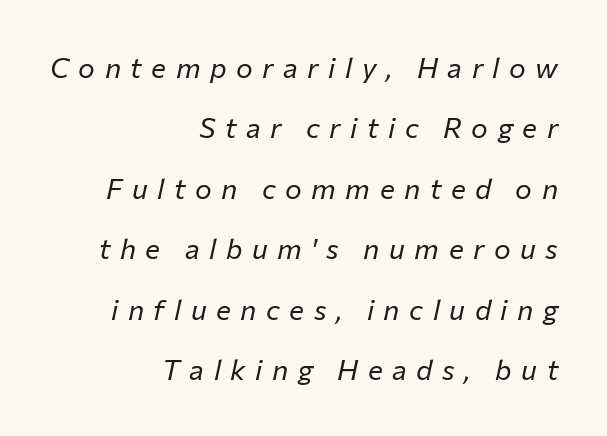
{"italic": "yes", "lean": "right", "slant_degrees": 12, "bold": "no", "weight": "regular", "width": "normal", "stroke_contrast": "low", "x_height": "medium", "monospaced": "no", "underline": "no", "align": "right", "line_spacing": "loose", "line_spacing_ratio": 2.16, "letter_spacing": "wide", "letter_spacing_em": 0.34, "glyph_px": 28}
